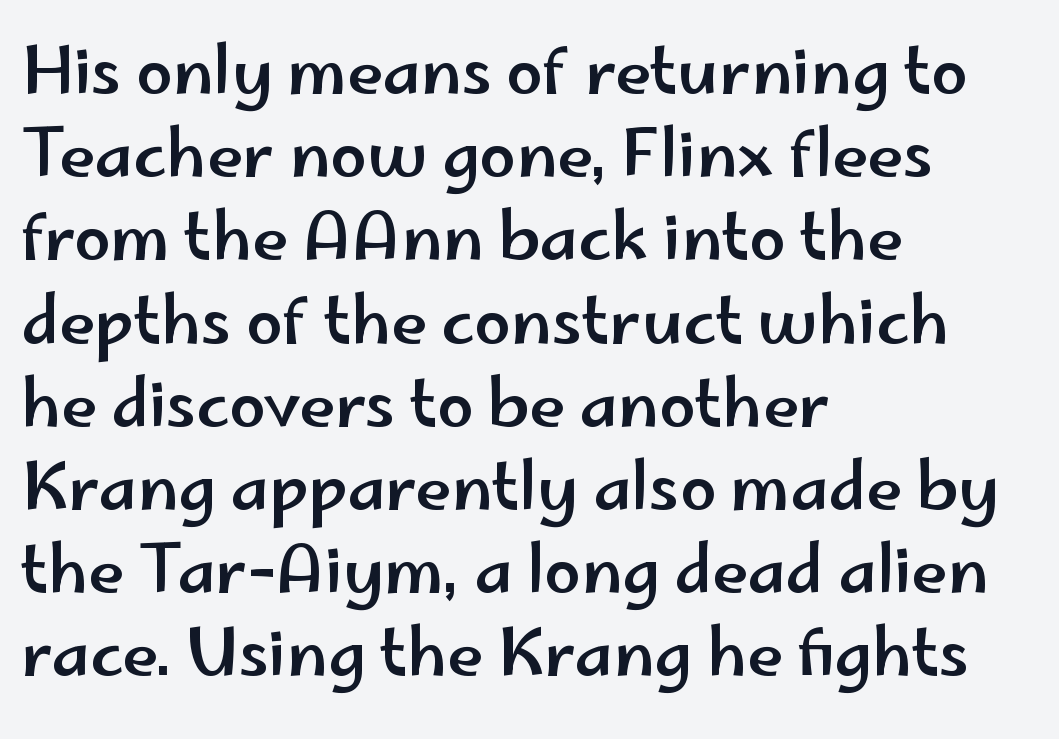
Type without underlining. The lines sit at an ordinary, default distance from one another. Each word holds together tightly as a unit, with standard inter-letter gaps. Here the designer chose a conventional face with non-uniform glyph widths.
